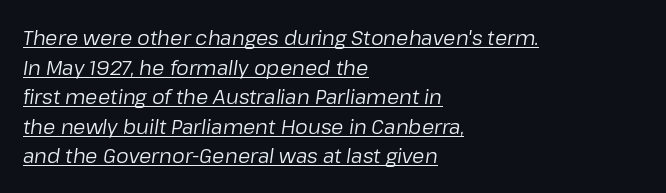
{"italic": "yes", "lean": "right", "slant_degrees": 8, "bold": "no", "underline": "yes", "align": "left", "line_spacing": "normal", "line_spacing_ratio": 1.48, "letter_spacing": "normal", "letter_spacing_em": 0.0, "glyph_px": 20}
